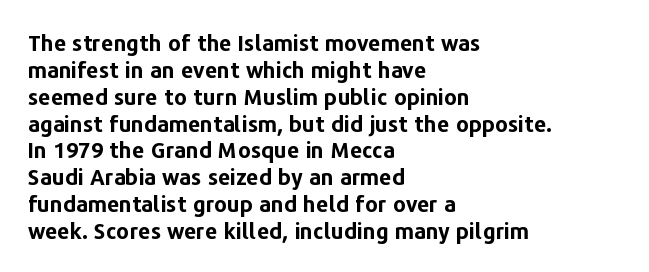
A typesetter would mark this as roman, not italic. What stands out about the letter spacing? Nothing — it is the standard amount. The baseline area is clear. Caption: bold face, heavy strokes.
